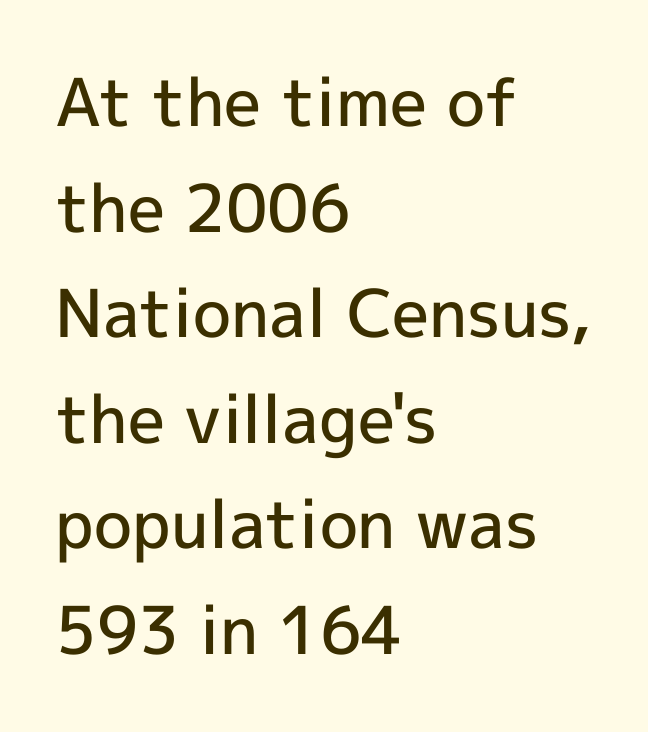
{"serif": "no", "italic": "no", "bold": "semi", "weight": "semibold", "width": "normal", "x_height": "medium", "monospaced": "no", "underline": "no", "align": "left", "line_spacing": "normal", "line_spacing_ratio": 1.6, "letter_spacing": "normal", "letter_spacing_em": 0.0, "glyph_px": 66}
